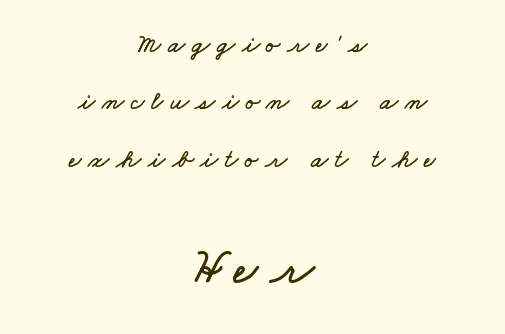
The image shows 51 px wide type; set centered, loose line spacing (2.21x), unusually wide letter spacing (+0.25 em), not underlined; the second (bottom) block is 1.96x larger; low stroke contrast and a small x-height.
